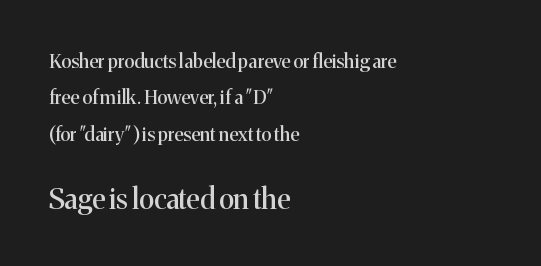
The setting favours the left margin, as ordinary paragraphs usually do. Compared with typical body copy, the letter spacing here is the same. Note: serifs present on the glyphs. The typography opts for an upright posture over an oblique one. Honestly, there is no underline to notice here at all. Type size steps up from the first block to the second.
